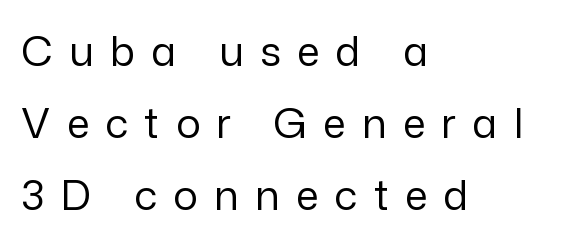
{"serif": "no", "italic": "no", "bold": "no", "weight": "regular", "width": "normal", "stroke_contrast": "low", "x_height": "medium", "monospaced": "no", "underline": "no", "align": "left", "line_spacing_ratio": 1.76, "letter_spacing": "wide", "letter_spacing_em": 0.4, "glyph_px": 41}
